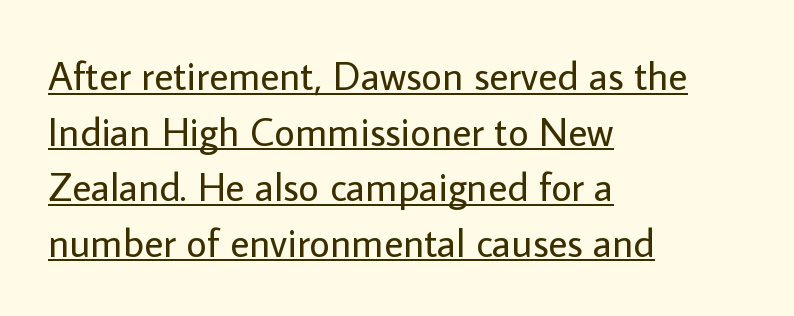
You can see a thin bar hugging the bottom of the glyphs. A sans-serif font was chosen for this passage. Weight class: somewhere from thin through regular. Compared with a centered layout, this one pins lines to the left instead. You could not count columns in this text — the font is proportionally spaced. Posture: vertical.
